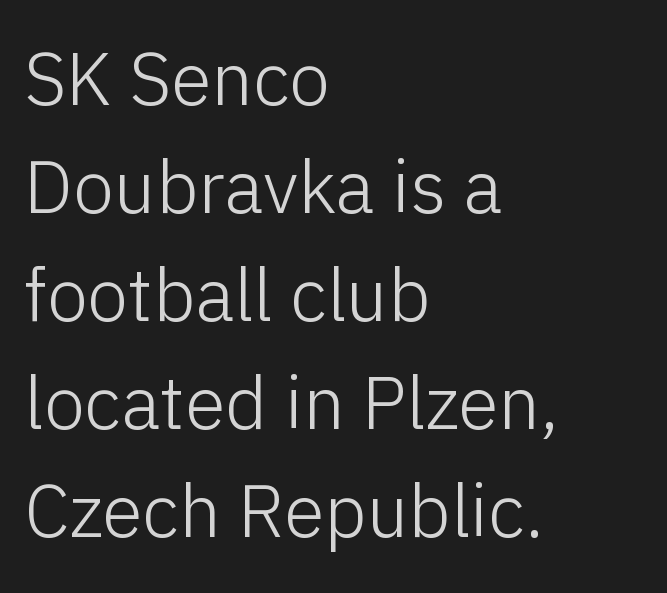
Q: Is the text bold? A: No.
Q: Is the text italic (slanted)? A: No, it is upright.
Q: Is the typeface a serif or a sans-serif typeface? A: Sans-serif.
Q: Is the text underlined? A: No.
Q: How is the paragraph aligned? A: Left-aligned.
Q: Is the spacing between letters normal or unusually wide? A: Normal.
Q: Is the spacing between lines tight, normal or loose? A: Normal.
Q: Width (condensed, normal, or wide)? A: Normal.
Q: Stroke contrast? A: Low.
Q: x-height? A: Medium.
Q: Monospaced? A: No.
